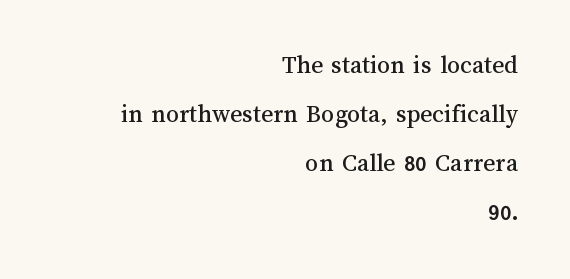
Q: Is the text italic (slanted)? A: No, it is upright.
Q: Is the text underlined? A: No.
Q: How is the paragraph aligned? A: Right-aligned.
Q: Is the spacing between letters normal or unusually wide? A: Normal.
